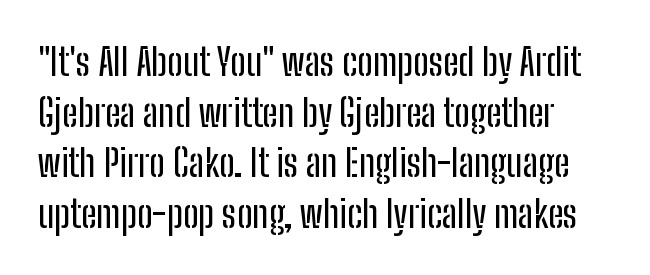
I'd call this a sans setting — the letters go barefoot. Evenly set lines give the paragraph a standard silhouette. Note the varied advance widths — an 'i' is clearly narrower than an 'm'. You can tell it's not italic because the verticals are truly vertical.
